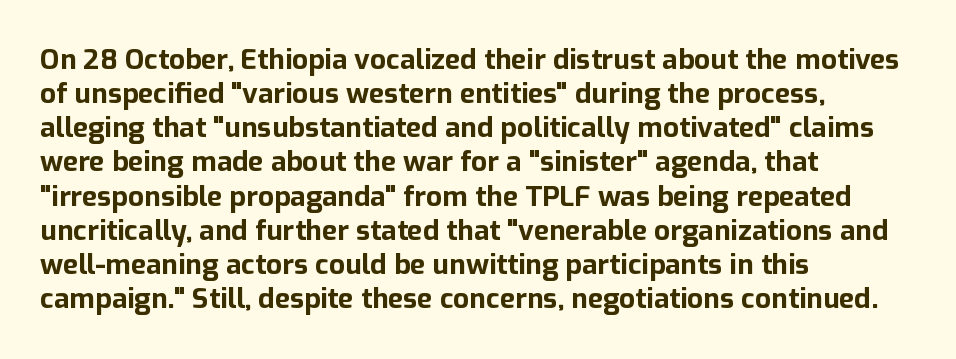
{"serif": "no", "italic": "no", "bold": "yes", "weight": "bold", "width": "normal", "stroke_contrast": "low", "x_height": "medium", "monospaced": "no", "underline": "no", "align": "left", "line_spacing_ratio": 1.22, "letter_spacing": "normal", "letter_spacing_em": 0.0, "glyph_px": 28}
